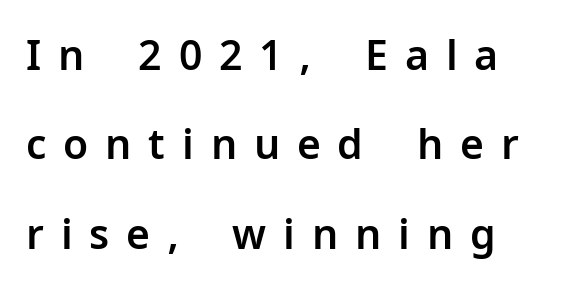
Compared with typical paragraphs, the rows here are farther apart. Is this a fixed-width face? No — the glyphs have proportional, varying widths. The space directly below the letters is spotless. Posture: vertical. What stands out about the letter spacing? Its width — letters are far apart.
